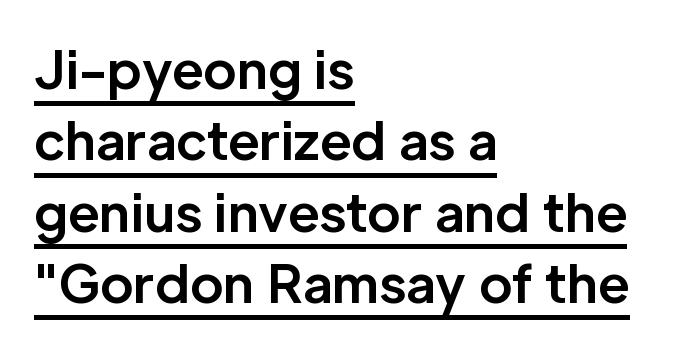
{"serif": "no", "italic": "no", "bold": "yes", "weight": "bold", "width": "normal", "stroke_contrast": "low", "x_height": "medium", "monospaced": "no", "underline": "yes", "align": "left", "line_spacing": "normal", "line_spacing_ratio": 1.4, "letter_spacing": "normal", "letter_spacing_em": 0.0, "glyph_px": 51}
